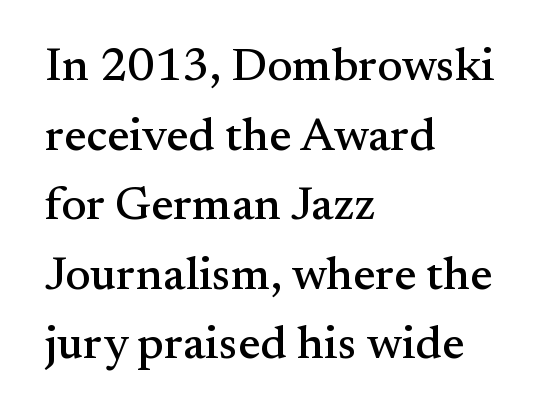
The image shows 47 px serif type, upright; set left-aligned, normal line spacing (1.48x), normal letter spacing, not underlined; medium stroke contrast and a small x-height.
